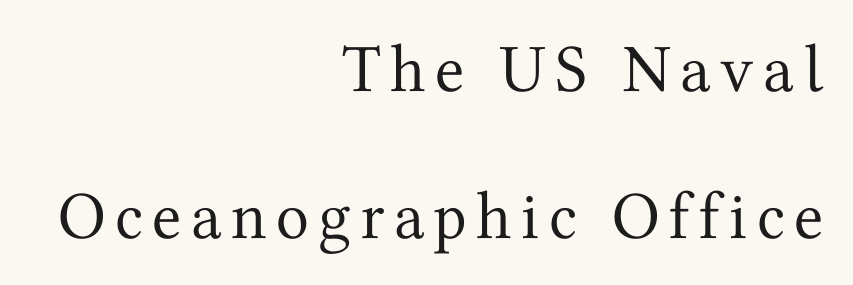
Regarding serifs, this sample has them. Vertical stems look standard width or narrower in stroke. Whoever set this chose breathing room over compactness in the vertical rhythm. The type sits square on the baseline with zero lean. Looks like regular typesetting: each glyph gets only the width it needs.
